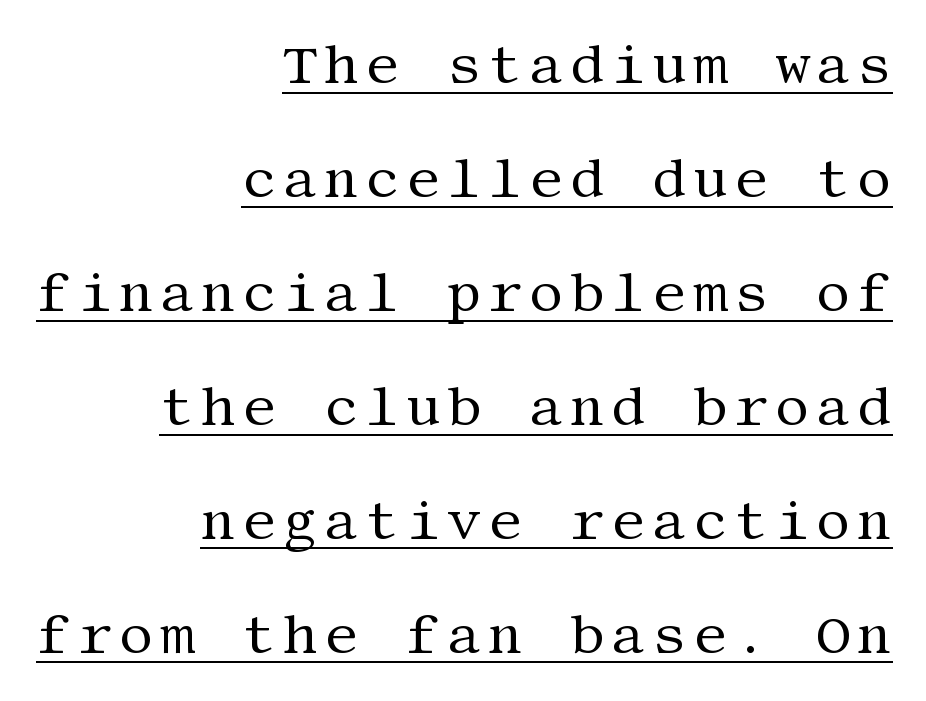
Letters have the restrained weight of plain body copy at most. Typeset ragged left — the right edge is the straight one. Every character sits straight up, as roman type does. Is there an underline? Yes — a line sits under the letters. Serif or sans? Serif — the stroke terminals have little feet.
